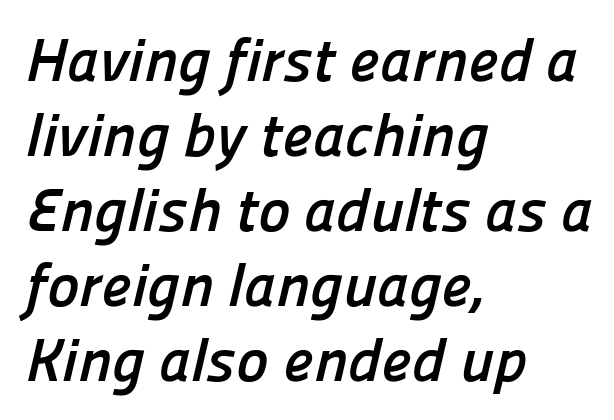
Q: Is the text bold? A: Yes.
Q: Is the typeface a serif or a sans-serif typeface? A: Sans-serif.
Q: Is the text underlined? A: No.
Q: How is the paragraph aligned? A: Left-aligned.
Q: Is the spacing between letters normal or unusually wide? A: Normal.
Q: Width (condensed, normal, or wide)? A: Normal.
Q: Stroke contrast? A: Low.
Q: x-height? A: Medium.
Q: Monospaced? A: No.
